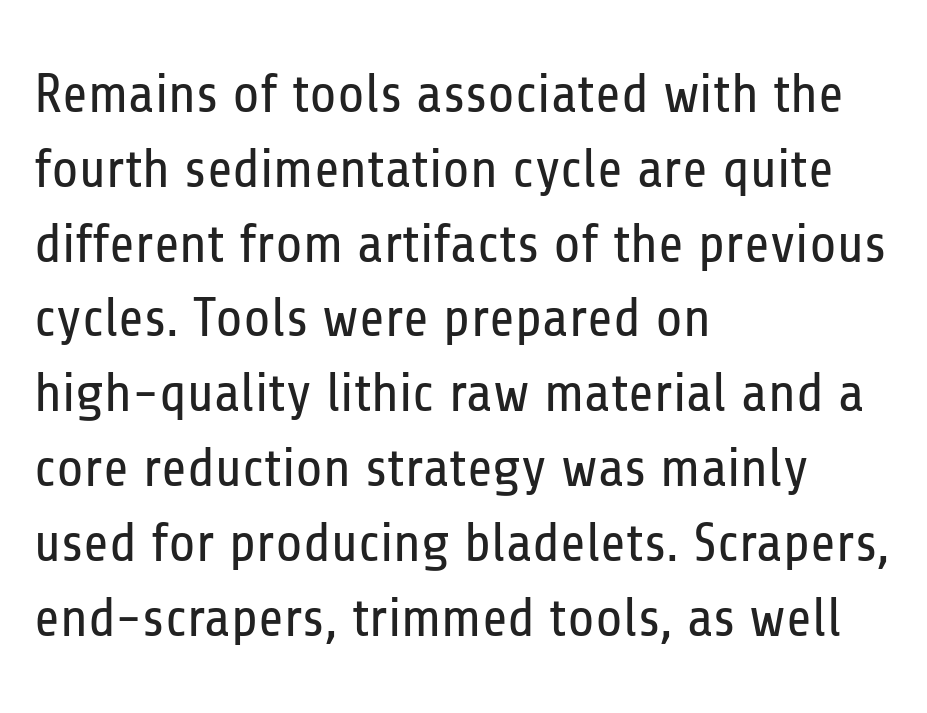
If you measured baseline to baseline, you'd find a middling distance. The specimen reads as upright at a glance. Check where the strokes stop: nothing finishes them off — pure sans. A clean baseline with only descenders dipping below it. The text block is weighted toward the left margin, trailing off unevenly rightward.
